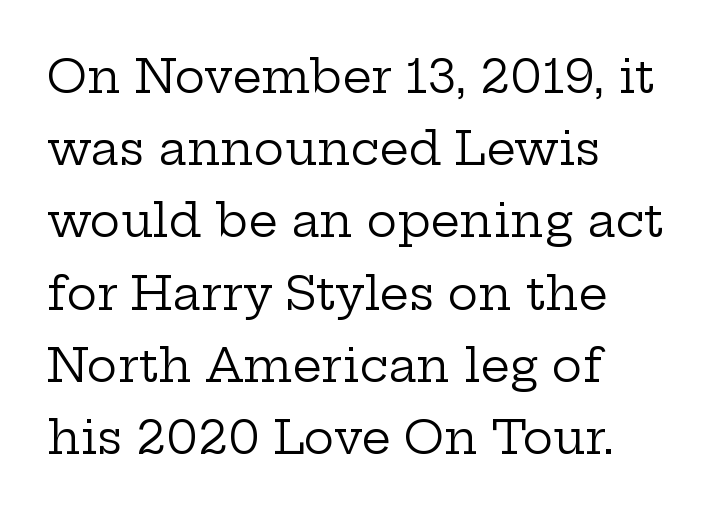
The image shows 46 px regular-weight, wide serif type, upright; set left-aligned, normal line spacing (1.57x), normal letter spacing, not underlined; low stroke contrast and a medium x-height.
